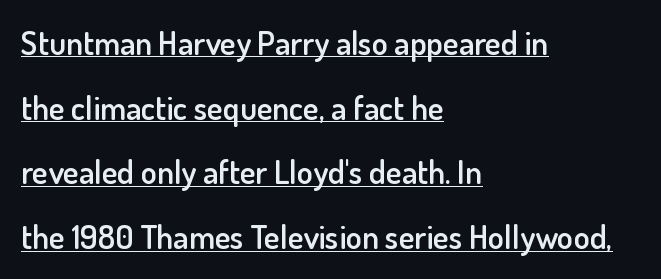
The image shows 33 px semibold sans-serif type, upright; set left-aligned, loose line spacing (1.96x), normal letter spacing, underlined; low stroke contrast and a small x-height.
